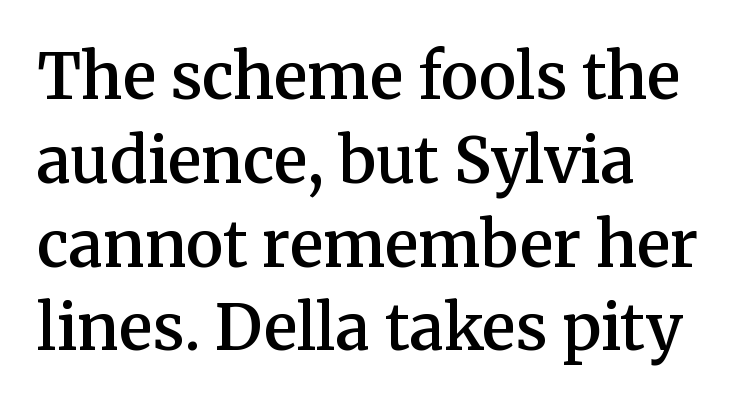
Q: Is the text bold? A: Semi-bold.
Q: Is the text italic (slanted)? A: No, it is upright.
Q: Is the typeface a serif or a sans-serif typeface? A: Serif.
Q: Is the text underlined? A: No.
Q: How is the paragraph aligned? A: Left-aligned.
Q: Is the spacing between letters normal or unusually wide? A: Normal.
Q: Is the spacing between lines tight, normal or loose? A: Normal.
Q: Width (condensed, normal, or wide)? A: Normal.
Q: Stroke contrast? A: Medium.
Q: x-height? A: Medium.
Q: Monospaced? A: No.
